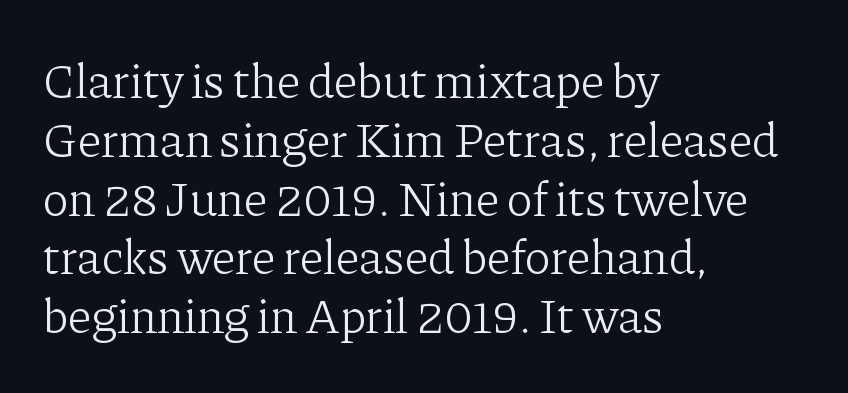
{"serif": "yes", "italic": "no", "bold": "no", "weight": "light", "width": "normal", "stroke_contrast": "low", "x_height": "medium", "monospaced": "no", "underline": "no", "align": "left", "line_spacing_ratio": 1.2, "letter_spacing": "normal", "letter_spacing_em": 0.0, "glyph_px": 49}
